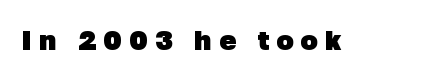
Someone cranked the tracking dial way up on this one. Unlike a traditional serif, this face leaves its strokes unadorned. You could not count columns in this text — the font is proportionally spaced. The area under the type is left untouched. As a designer I'd log this as weight 700, bold.
